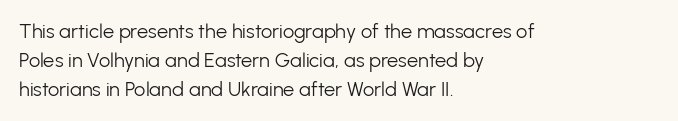
The image shows 20 px text type, upright; set left-aligned, normal line spacing (1.46x), normal letter spacing, not underlined.
